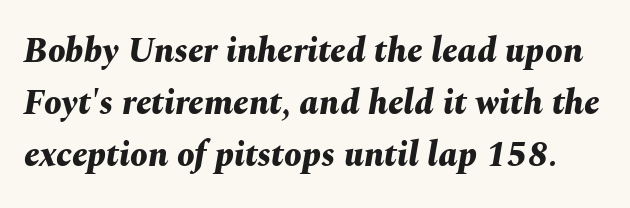
Q: Is the text bold? A: Yes.
Q: Is the text italic (slanted)? A: Yes, it leans right by about 10 degrees.
Q: Is the text underlined? A: No.
Q: Is the spacing between letters normal or unusually wide? A: Normal.
Q: Is the spacing between lines tight, normal or loose? A: Normal.
Q: Width (condensed, normal, or wide)? A: Normal.
Q: Stroke contrast? A: Medium.
Q: x-height? A: Medium.
Q: Monospaced? A: No.
